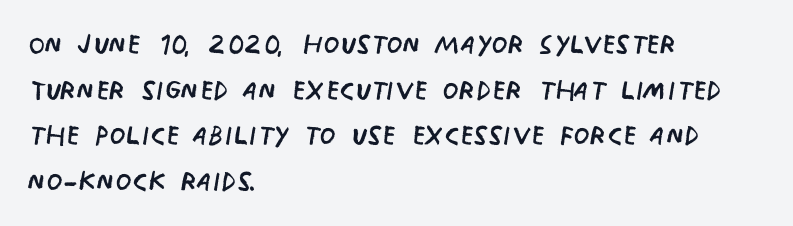
{"serif": "no", "bold": "no", "weight": "regular", "width": "condensed", "stroke_contrast": "low", "x_height": "large", "monospaced": "no", "underline": "no", "align": "left", "line_spacing_ratio": 1.23, "letter_spacing": "normal", "letter_spacing_em": 0.0, "glyph_px": 37}
